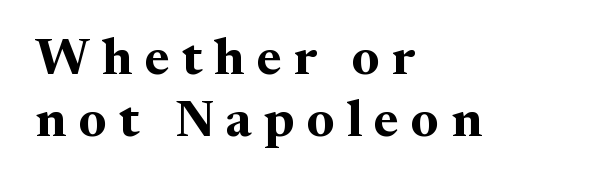
Q: Is the text bold? A: Yes.
Q: Is the text italic (slanted)? A: No, it is upright.
Q: Is the typeface a serif or a sans-serif typeface? A: Serif.
Q: Is the text underlined? A: No.
Q: How is the paragraph aligned? A: Left-aligned.
Q: Is the spacing between letters normal or unusually wide? A: Unusually wide.
Q: Width (condensed, normal, or wide)? A: Normal.
Q: Stroke contrast? A: Medium.
Q: x-height? A: Medium.
Q: Monospaced? A: No.
